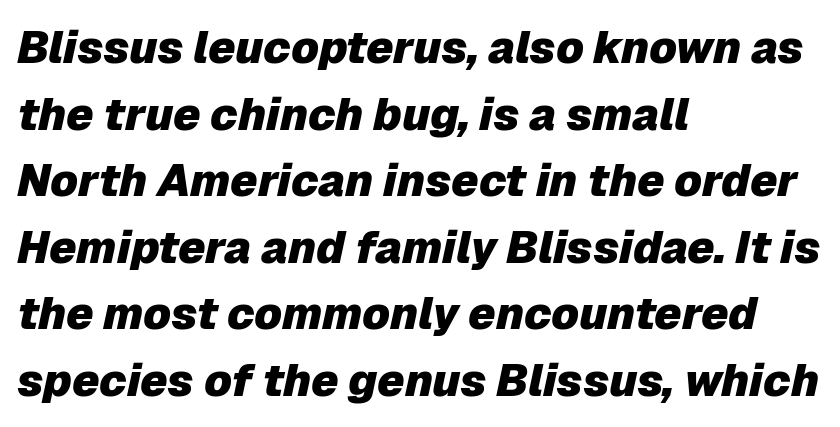
{"italic": "yes", "lean": "right", "slant_degrees": 12, "bold": "yes", "weight": "heavy", "width": "normal", "stroke_contrast": "low", "x_height": "medium", "monospaced": "no", "underline": "no", "align": "left", "line_spacing": "normal", "line_spacing_ratio": 1.48, "letter_spacing": "normal", "letter_spacing_em": 0.0, "glyph_px": 45}
